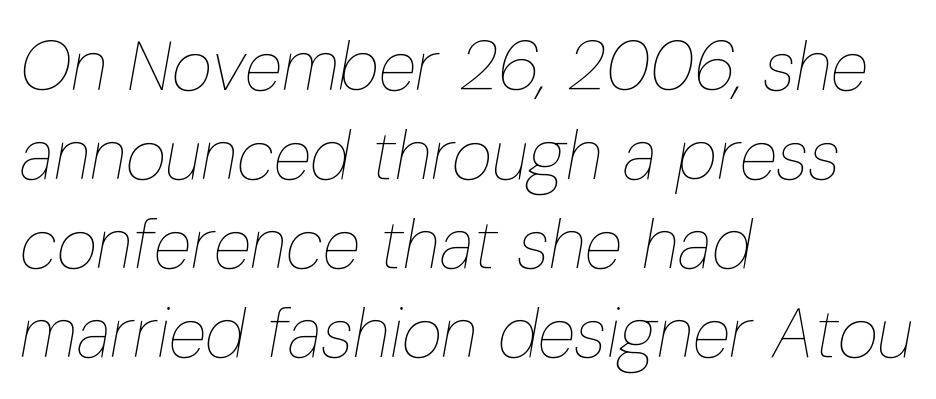
This rendering uses left alignment, leaving the right contour irregular. Compared with typical paragraphs, the rows here are spaced about the same. Underlining? Definitely not there. The line texture is even and compact thanks to regular tracking. This sample uses an oblique cut, with every glyph tilted off the vertical.
